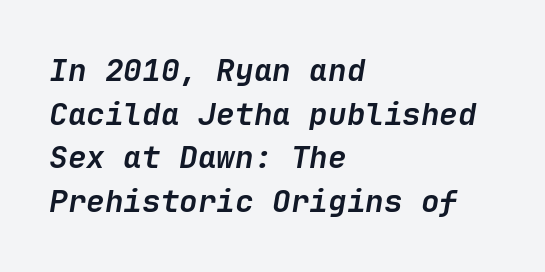
Q: Is the text bold? A: Yes.
Q: Is the text italic (slanted)? A: Yes, it leans right by about 9 degrees.
Q: Is the text underlined? A: No.
Q: How is the paragraph aligned? A: Left-aligned.
Q: Is the spacing between letters normal or unusually wide? A: Normal.
Q: Is the spacing between lines tight, normal or loose? A: Normal.
Q: Width (condensed, normal, or wide)? A: Normal.
Q: Stroke contrast? A: Low.
Q: x-height? A: Medium.
